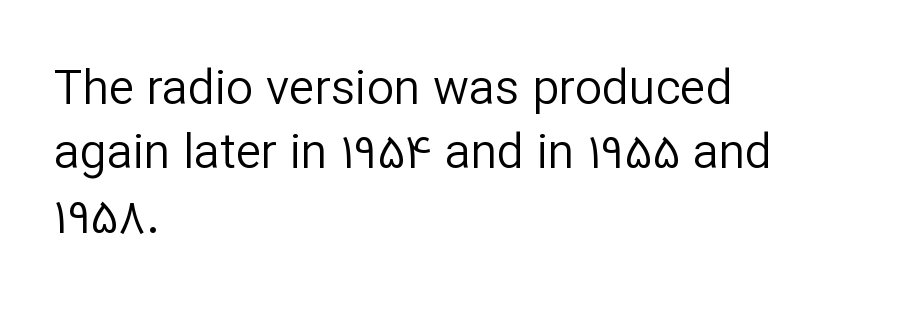
Q: Is the text bold? A: No.
Q: Is the text italic (slanted)? A: No, it is upright.
Q: Is the typeface a serif or a sans-serif typeface? A: Sans-serif.
Q: Is the text underlined? A: No.
Q: How is the paragraph aligned? A: Left-aligned.
Q: Is the spacing between letters normal or unusually wide? A: Normal.
Q: Is the spacing between lines tight, normal or loose? A: Normal.
Q: Width (condensed, normal, or wide)? A: Normal.
Q: Stroke contrast? A: Low.
Q: x-height? A: Medium.
Q: Monospaced? A: No.
